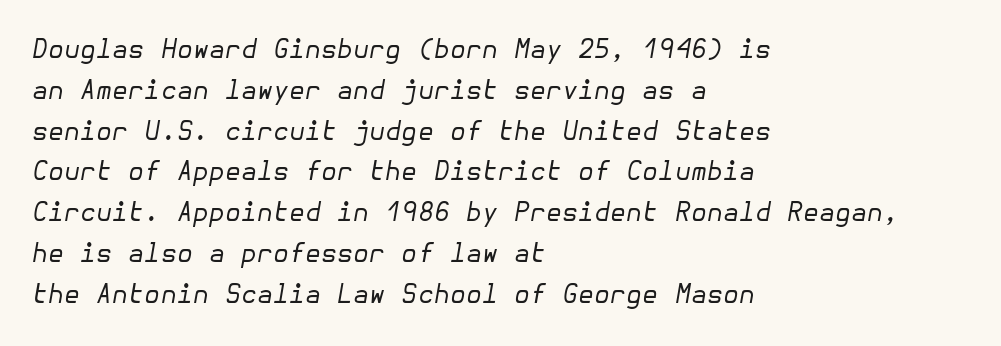
Evenly set lines give the paragraph a standard silhouette. Only glyphs here, with clear space below each row. How are the letters spaced? Ordinarily, with no added tracking. Weight class: somewhere from thin through regular. The typography opts for an oblique posture over an upright one. Where is the straight margin? On the left.
